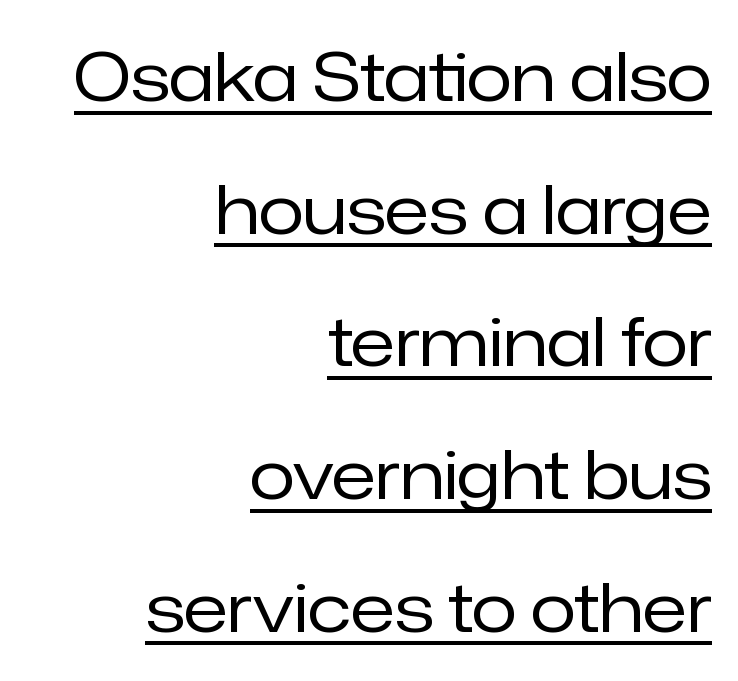
This is the regular roman posture of the typeface. Here the designer chose a conventional face with non-uniform glyph widths. Each word holds together tightly as a unit, with standard inter-letter gaps. These glyphs show unthickened strokes, regular width or finer. Caption: lettering with a line underneath.
